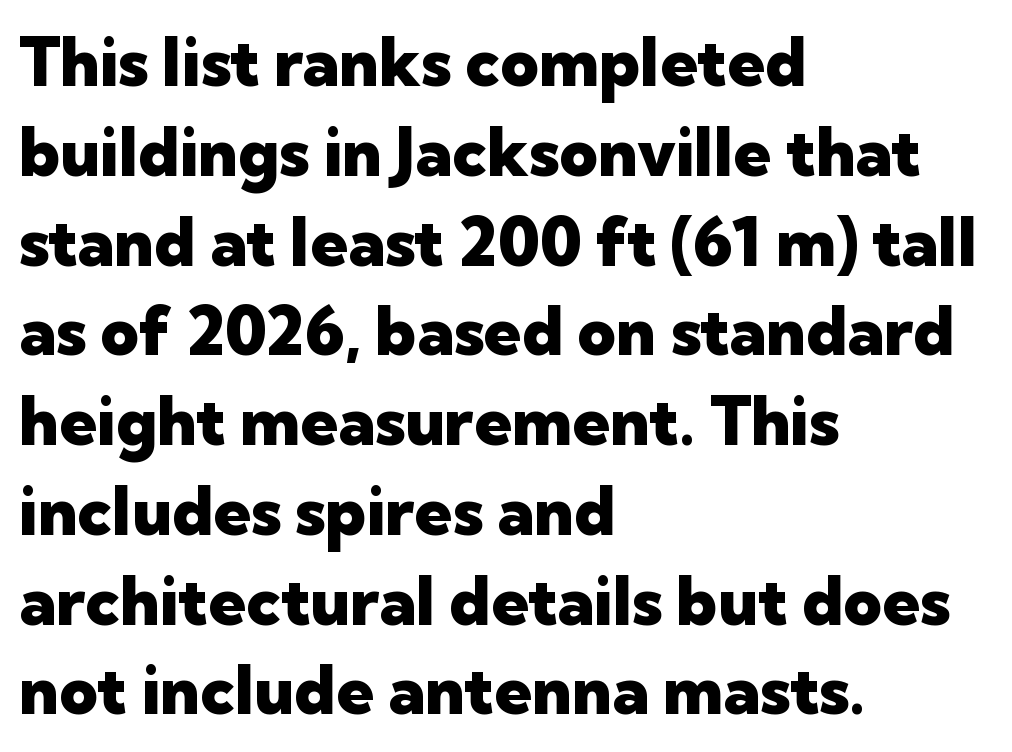
{"serif": "no", "italic": "no", "bold": "yes", "weight": "heavy", "width": "normal", "stroke_contrast": "low", "x_height": "medium", "monospaced": "no", "underline": "no", "align": "left", "line_spacing": "normal", "line_spacing_ratio": 1.34, "letter_spacing": "normal", "letter_spacing_em": 0.0, "glyph_px": 67}
